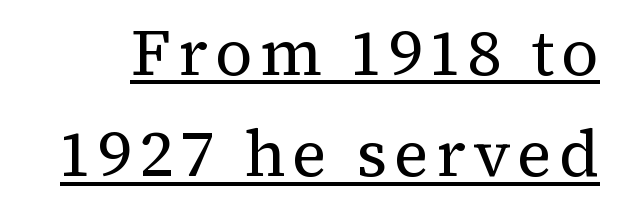
{"serif": "yes", "italic": "no", "bold": "no", "weight": "regular", "width": "normal", "stroke_contrast": "medium", "x_height": "medium", "monospaced": "no", "underline": "yes", "line_spacing": "normal", "line_spacing_ratio": 1.56, "glyph_px": 65}
